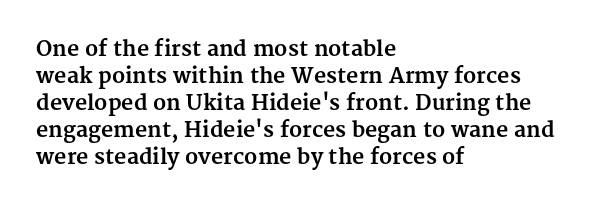
The space directly below the letters is spotless. In terms of leading, this rendering sits right in the middle. Notice how the stems are strictly vertical — no italics here. Honestly, the letter spacing is just normal — you wouldn't notice it. Typesetter's note: full bold, strokes at maximum text heaviness.
